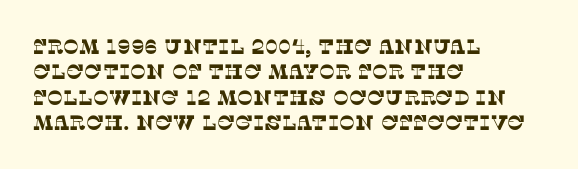
Q: Is the text underlined? A: No.
Q: How is the paragraph aligned? A: Left-aligned.
Q: Is the spacing between letters normal or unusually wide? A: Normal.
